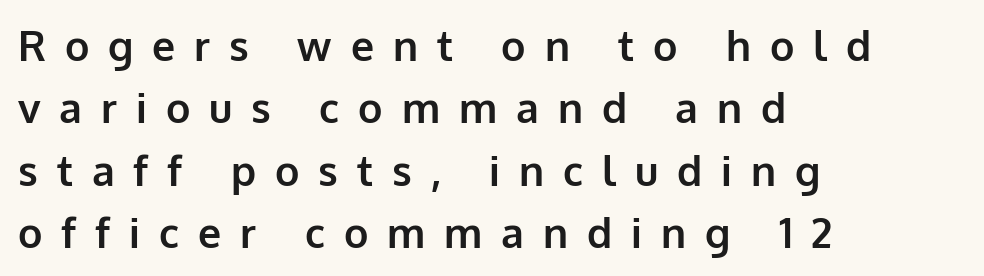
Notice how thick the strokes are: this is what a full bold looks like. Are there feet on the stems? There aren't — it's a sans. Glance below the letters and you will spot only blank space. This sample is left-justified, so line endings fall wherever the words run out. You could only call the tracking loose — the letters float apart. Ascenders rise straight up at ninety degrees.
